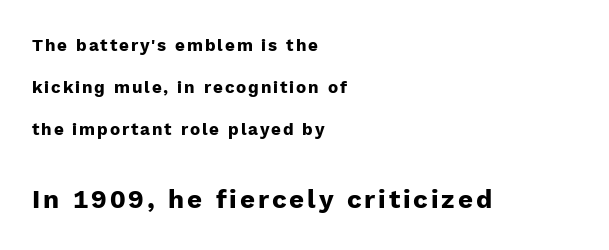
The image shows 26 px bold type, upright; set left-aligned, loose line spacing (2.48x), not underlined; the second (bottom) block is 1.53x larger.
